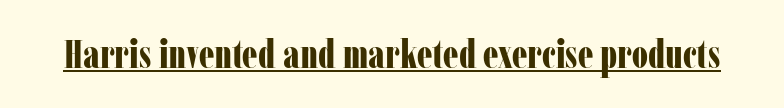
The rendering keeps characters at their native spacing. This rendering employs a face with finishing strokes, i.e., a serif. The typography opts for an upright posture over an oblique one. Character widths vary here, with narrow letters taking less room than wide ones. Bold? Absolutely — the strokes are thick and heavy. These characters rest on top of a visible drawn line.
